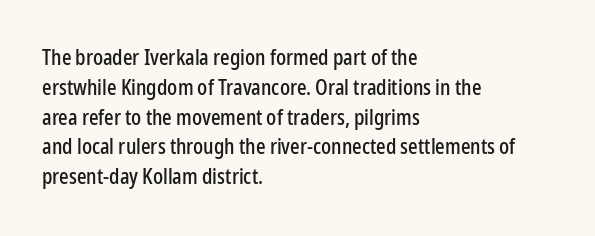
The image shows 21 px text type, upright; set left-aligned, normal line spacing (1.42x), normal letter spacing, not underlined.
